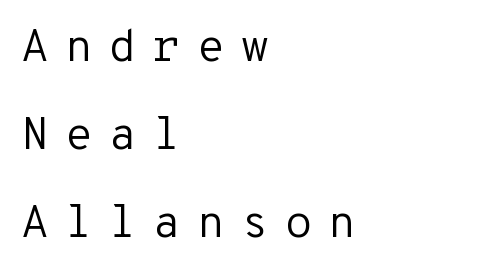
Line starts are locked; line ends wander. I'd call this a sans setting — the letters go barefoot. Each new line begins a long way beneath the previous one. These lines have a slow, spaced-out rhythm from letter to letter. Looks like terminal output: every glyph gets an equal slot. This is roman type, the default non-slanted kind.
